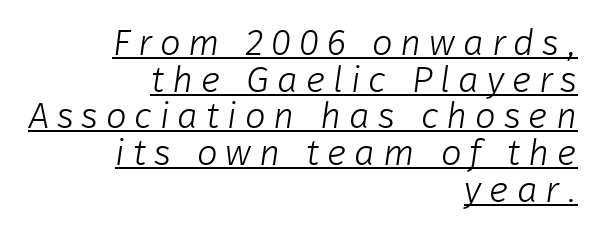
{"serif": "no", "bold": "no", "weight": "light", "width": "normal", "stroke_contrast": "low", "x_height": "medium", "monospaced": "no", "underline": "yes", "align": "right", "line_spacing": "tight", "line_spacing_ratio": 0.99, "letter_spacing": "wide", "letter_spacing_em": 0.21, "glyph_px": 37}
